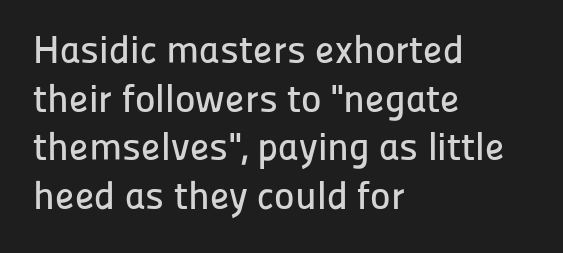
A student would call this left alignment; a typographer would say flush left, rag right. This is roman type, the default non-slanted kind. Rule under the text: the space is simply empty. This sample keeps an unexceptional amount of space between lines. The line texture is even and compact thanks to regular tracking. Note the varied advance widths — an 'i' is clearly narrower than an 'm'.
